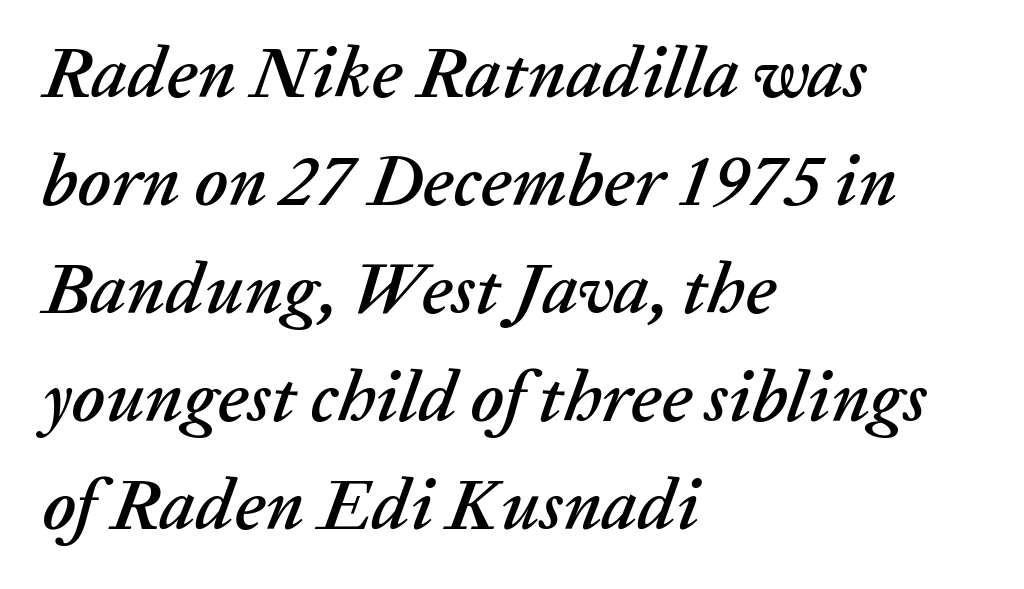
Q: Is the text italic (slanted)? A: Yes, it leans right by about 20 degrees.
Q: Is the text underlined? A: No.
Q: How is the paragraph aligned? A: Left-aligned.
Q: Is the spacing between letters normal or unusually wide? A: Normal.
Q: Is the spacing between lines tight, normal or loose? A: Normal.
Q: Width (condensed, normal, or wide)? A: Normal.
Q: Stroke contrast? A: Low.
Q: x-height? A: Medium.
Q: Monospaced? A: No.
